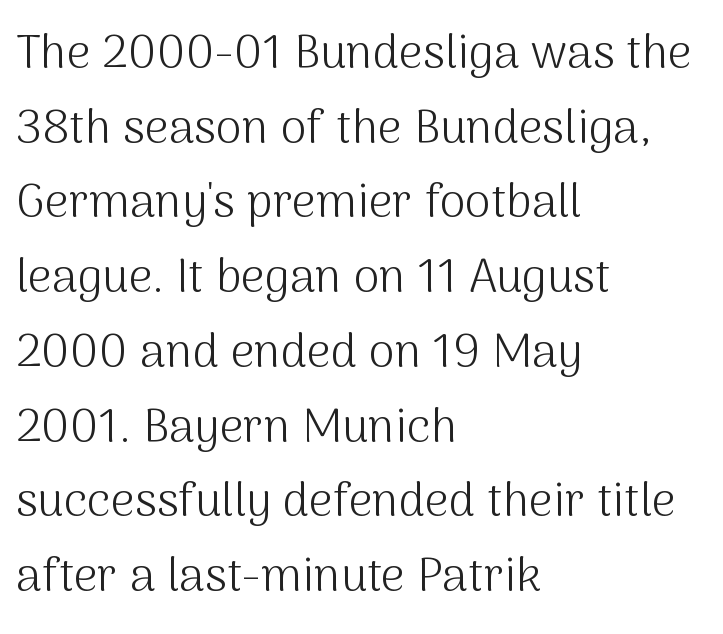
Is this a fixed-width face? No — the glyphs have proportional, varying widths. The typography opts for an upright posture over an oblique one. The face looks like a standard text weight, possibly lighter. How would I describe the line gaps? Plain and ordinary. The line texture is even and compact thanks to regular tracking.
